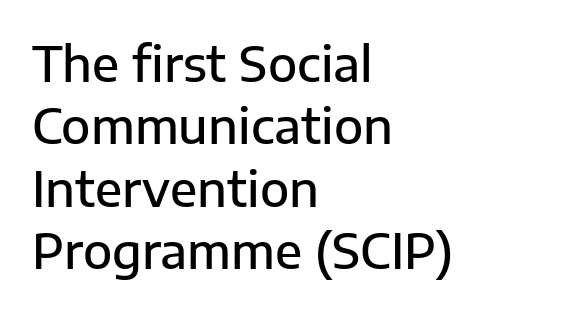
{"serif": "no", "italic": "no", "bold": "semi", "weight": "semibold", "width": "normal", "stroke_contrast": "low", "x_height": "medium", "monospaced": "no", "underline": "no", "align": "left", "line_spacing": "normal", "line_spacing_ratio": 1.3, "letter_spacing": "normal", "letter_spacing_em": 0.0, "glyph_px": 48}
